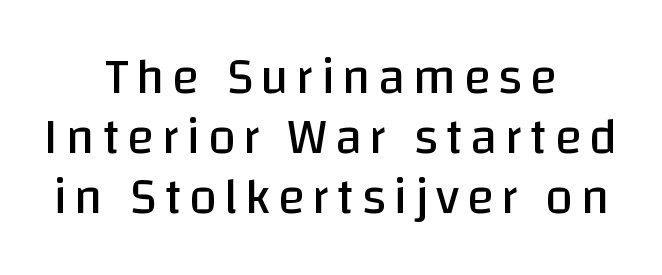
Character widths vary here, with narrow letters taking less room than wide ones. The string is rendered with underlining switched off. The glyphs in this specimen are sans serif. A centered setting, common on invitations and titles, is used for this passage. These glyphs show unthickened strokes, regular width or finer.
